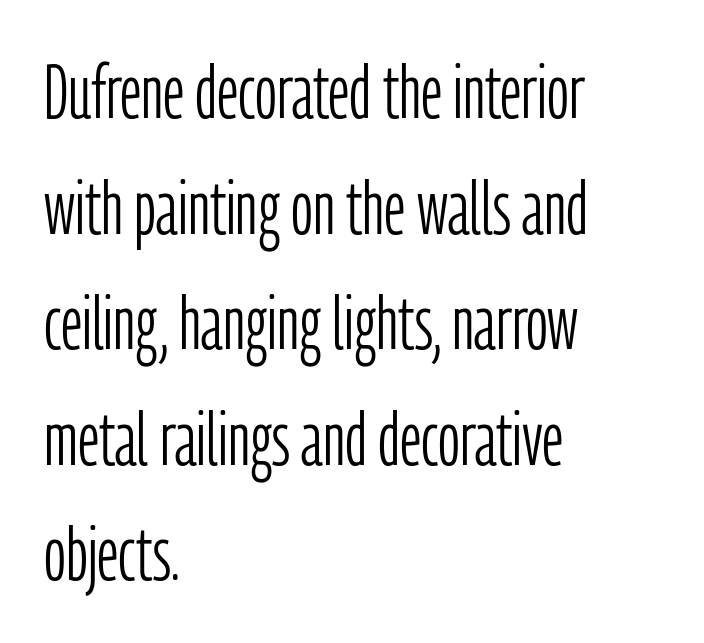
Q: Is the text bold? A: No.
Q: Is the text italic (slanted)? A: No, it is upright.
Q: Is the typeface a serif or a sans-serif typeface? A: Sans-serif.
Q: Is the text underlined? A: No.
Q: How is the paragraph aligned? A: Left-aligned.
Q: Is the spacing between letters normal or unusually wide? A: Normal.
Q: Is the spacing between lines tight, normal or loose? A: Normal.
Q: Width (condensed, normal, or wide)? A: Condensed.
Q: Stroke contrast? A: Low.
Q: x-height? A: Medium.
Q: Monospaced? A: No.
